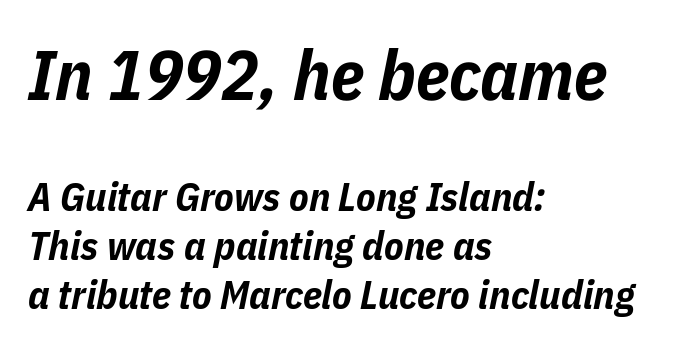
{"italic": "yes", "lean": "right", "slant_degrees": 11, "bold": "yes", "weight": "bold", "width": "condensed", "stroke_contrast": "low", "x_height": "medium", "monospaced": "no", "underline": "no", "align": "left", "line_spacing_ratio": 1.23, "letter_spacing": "normal", "letter_spacing_em": 0.0, "larger_block": "first", "size_ratio": 1.75, "glyph_px": 70}
